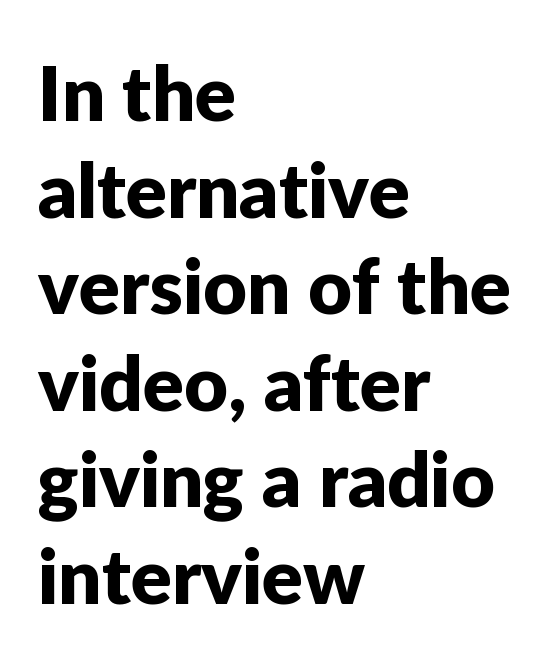
Rendered with straight, roman letterforms. The string is rendered with underlining switched off. Visually the block forms a straight wall on the left and a jagged coastline on the right. What's the leading like? Ordinary, nothing unusual. Is this a sans? Yes — the strokes have no serifs.
